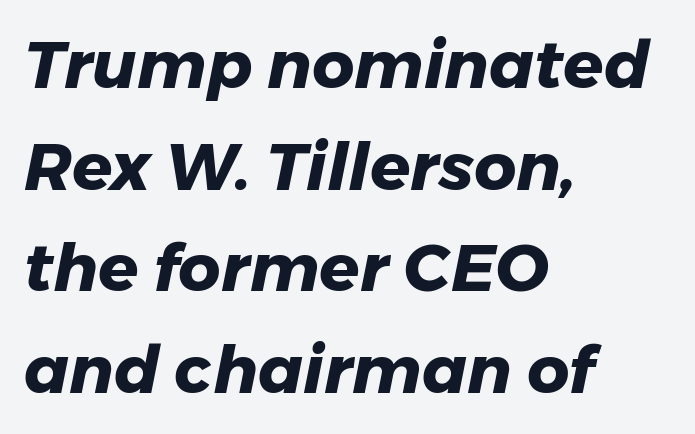
This rendering leaves character spacing at its baseline value. The words here are not underlined. These lines were composed using italics. Character widths vary here, with narrow letters taking less room than wide ones. On the weight axis this lands at bold, roughly 700.
